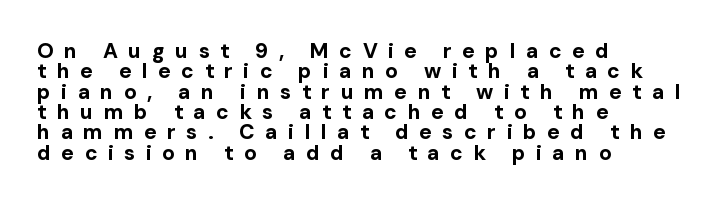
How would I describe the line gaps? Narrow and economical. You could only call the tracking loose — the letters float apart. A roman cut, with each character standing at attention. The paragraph has a hard left edge and a soft right edge. Decoration check: the copy has no underline.
